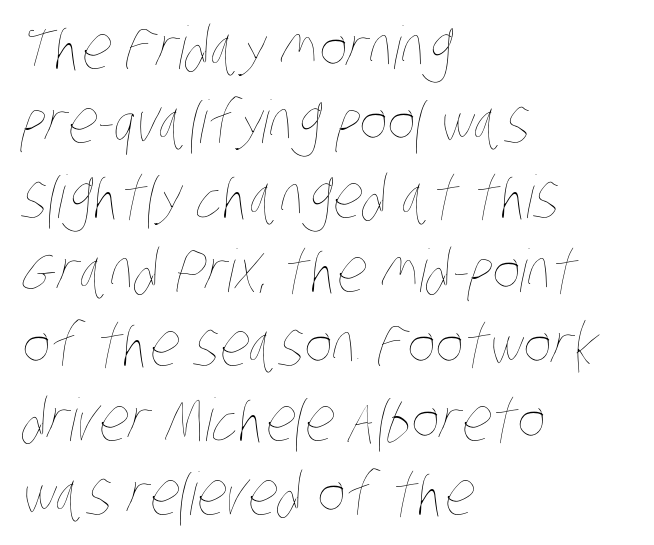
Q: Is the text bold? A: No.
Q: Is the text underlined? A: No.
Q: How is the paragraph aligned? A: Left-aligned.
Q: Is the spacing between letters normal or unusually wide? A: Normal.
Q: Is the spacing between lines tight, normal or loose? A: Normal.
Q: Width (condensed, normal, or wide)? A: Condensed.
Q: Stroke contrast? A: Low.
Q: x-height? A: Large.
Q: Monospaced? A: No.
